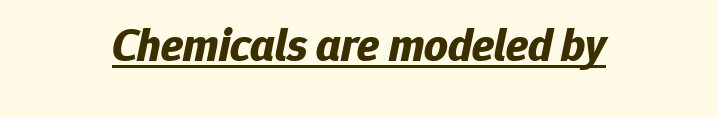
Q: Is the text bold? A: Yes.
Q: Is the text italic (slanted)? A: Yes, it leans right by about 12 degrees.
Q: Is the text underlined? A: Yes.
Q: Is the spacing between letters normal or unusually wide? A: Normal.
Q: Width (condensed, normal, or wide)? A: Normal.
Q: Stroke contrast? A: Low.
Q: x-height? A: Medium.
Q: Monospaced? A: No.
